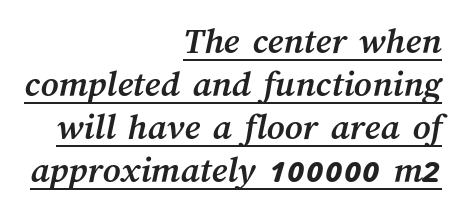
{"bold": "yes", "weight": "semibold", "width": "normal", "stroke_contrast": "medium", "x_height": "medium", "monospaced": "no", "underline": "yes", "align": "right", "line_spacing": "tight", "line_spacing_ratio": 1.13, "letter_spacing": "normal", "letter_spacing_em": 0.0, "glyph_px": 38}
